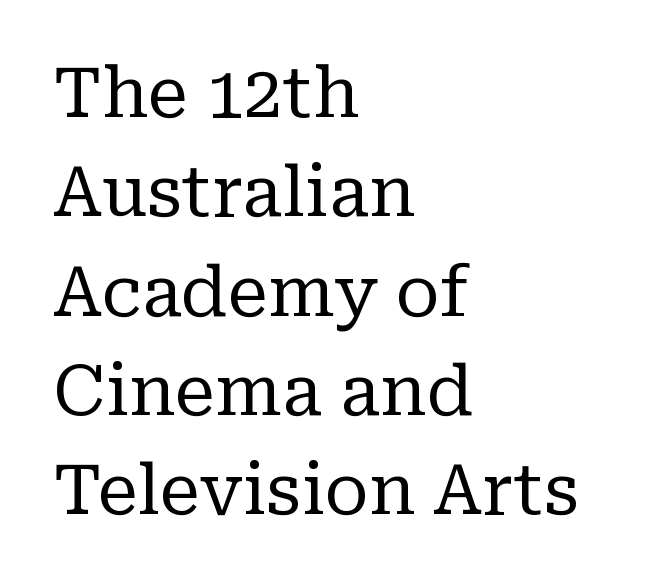
The image shows 69 px regular-weight serif type, upright; set left-aligned, normal line spacing (1.44x), normal letter spacing, not underlined; low stroke contrast and a medium x-height.
